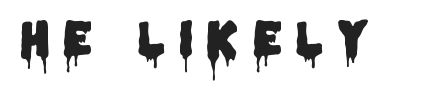
The image shows 45 px condensed sans-serif type, upright; set unusually wide letter spacing (+0.34 em), not underlined; low stroke contrast and a large x-height.
